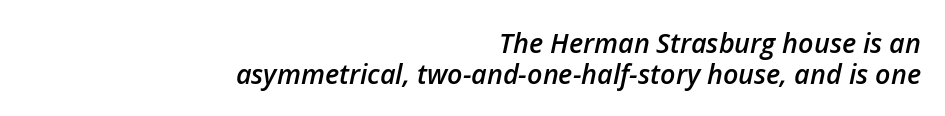
Q: Is the text bold? A: Semi-bold.
Q: Is the text italic (slanted)? A: Yes, it leans right by about 12 degrees.
Q: Is the text underlined? A: No.
Q: How is the paragraph aligned? A: Right-aligned.
Q: Is the spacing between letters normal or unusually wide? A: Normal.
Q: Is the spacing between lines tight, normal or loose? A: Tight.
